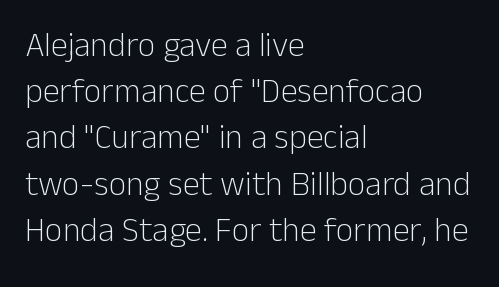
{"serif": "no", "italic": "no", "bold": "no", "weight": "light", "width": "normal", "stroke_contrast": "low", "x_height": "medium", "monospaced": "no", "underline": "no", "align": "left", "line_spacing": "normal", "line_spacing_ratio": 1.36, "letter_spacing": "normal", "letter_spacing_em": 0.0, "glyph_px": 34}
